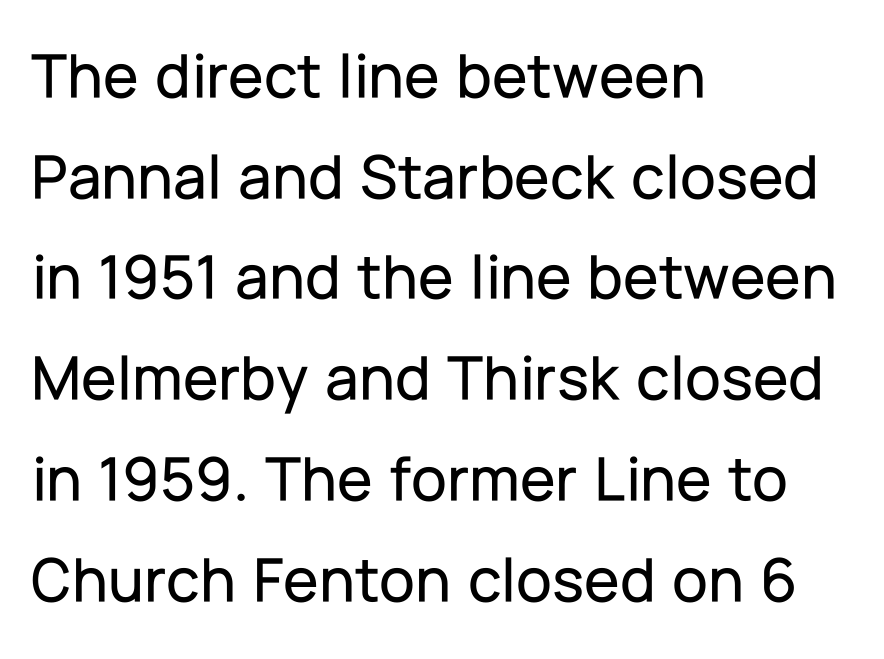
{"serif": "no", "italic": "no", "width": "normal", "stroke_contrast": "low", "x_height": "medium", "monospaced": "no", "underline": "no", "align": "left", "line_spacing": "normal", "line_spacing_ratio": 1.55, "letter_spacing": "normal", "letter_spacing_em": 0.0, "glyph_px": 65}
